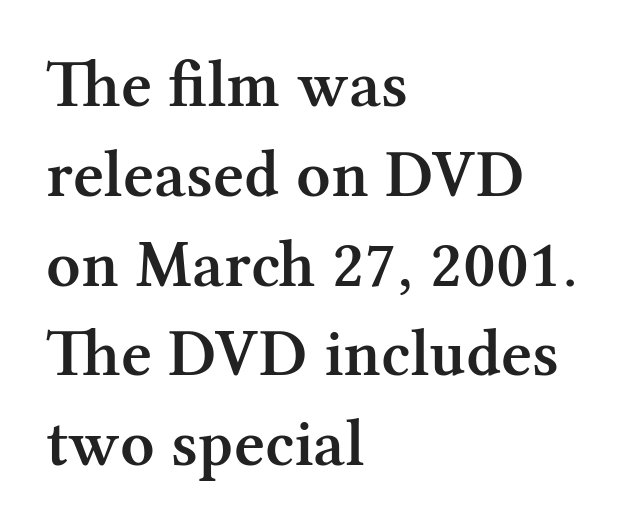
Q: Is the text bold? A: Semi-bold.
Q: Is the text italic (slanted)? A: No, it is upright.
Q: Is the typeface a serif or a sans-serif typeface? A: Serif.
Q: Is the text underlined? A: No.
Q: How is the paragraph aligned? A: Left-aligned.
Q: Is the spacing between letters normal or unusually wide? A: Normal.
Q: Is the spacing between lines tight, normal or loose? A: Normal.
Q: Width (condensed, normal, or wide)? A: Normal.
Q: Stroke contrast? A: Medium.
Q: x-height? A: Medium.
Q: Monospaced? A: No.
